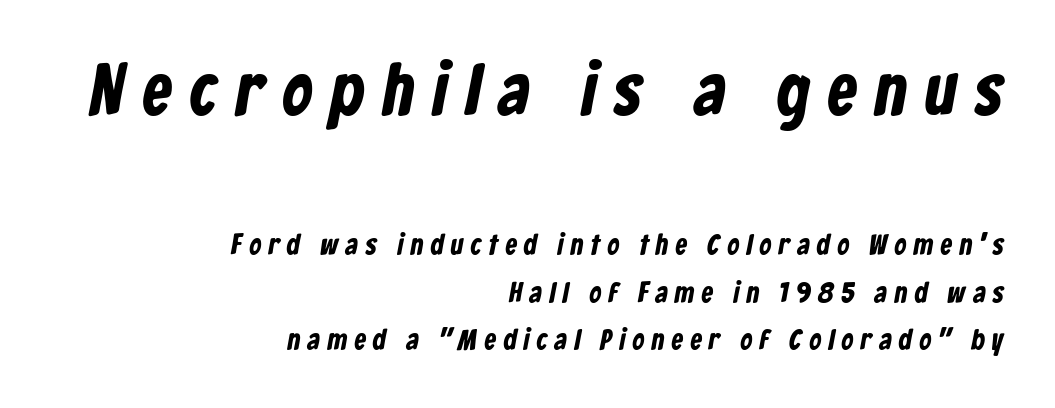
Q: Is the typeface a serif or a sans-serif typeface? A: Sans-serif.
Q: Is the text underlined? A: No.
Q: How is the paragraph aligned? A: Right-aligned.
Q: Is the spacing between letters normal or unusually wide? A: Unusually wide.
Q: Is the spacing between lines tight, normal or loose? A: Normal.
Q: Which block of text is set in a larger size, the first (top) or the second (bottom)? A: The first (top) one.
Q: Width (condensed, normal, or wide)? A: Condensed.
Q: Stroke contrast? A: Low.
Q: x-height? A: Medium.
Q: Monospaced? A: No.
